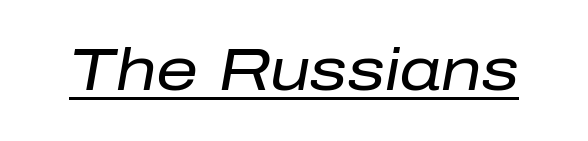
Q: Is the text bold? A: No.
Q: Is the text italic (slanted)? A: Yes, it leans right by about 10 degrees.
Q: Is the text underlined? A: Yes.
Q: Is the spacing between letters normal or unusually wide? A: Normal.
Q: Width (condensed, normal, or wide)? A: Normal.
Q: Stroke contrast? A: Low.
Q: x-height? A: Medium.
Q: Monospaced? A: No.
